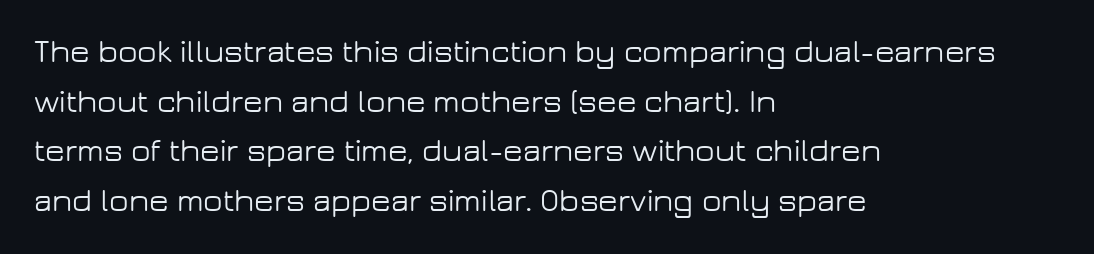
The space beneath each line is pristine and unruled. Each letter keeps its own natural width here, so spacing adapts to shape. The space between consecutive lines is moderate. Look at the bottom of the vertical strokes: they stop flat, with no serifs.
